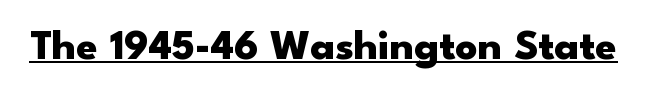
The image shows 43 px heavy, wide sans-serif type, upright; set normal letter spacing, underlined; low stroke contrast and a small x-height.
